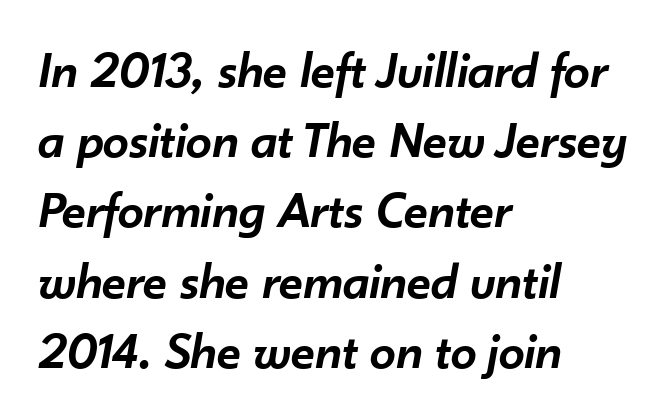
{"italic": "yes", "lean": "right", "slant_degrees": 10, "bold": "semi", "weight": "semibold", "width": "normal", "stroke_contrast": "low", "x_height": "small", "monospaced": "no", "underline": "no", "align": "left", "line_spacing": "normal", "line_spacing_ratio": 1.35, "letter_spacing": "normal", "letter_spacing_em": 0.0, "glyph_px": 52}
